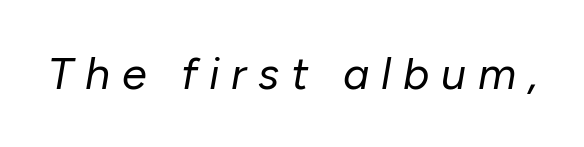
The image shows 45 px regular-weight type, italic (leaning right); set unusually wide letter spacing (+0.26 em), not underlined; low stroke contrast and a medium x-height.
